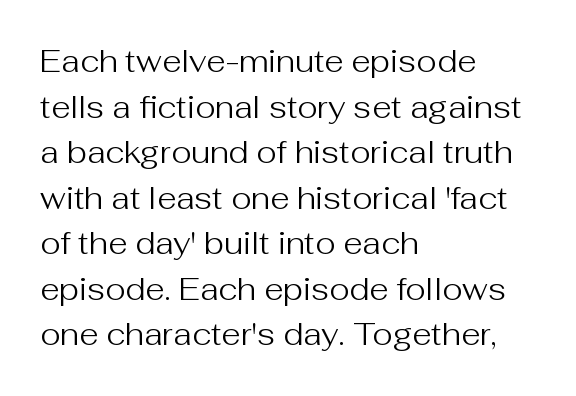
Q: Is the text bold? A: No.
Q: Is the text italic (slanted)? A: No, it is upright.
Q: Is the typeface a serif or a sans-serif typeface? A: Sans-serif.
Q: Is the text underlined? A: No.
Q: How is the paragraph aligned? A: Left-aligned.
Q: Is the spacing between letters normal or unusually wide? A: Normal.
Q: Is the spacing between lines tight, normal or loose? A: Normal.
Q: Width (condensed, normal, or wide)? A: Normal.
Q: Stroke contrast? A: Medium.
Q: x-height? A: Medium.
Q: Monospaced? A: No.
